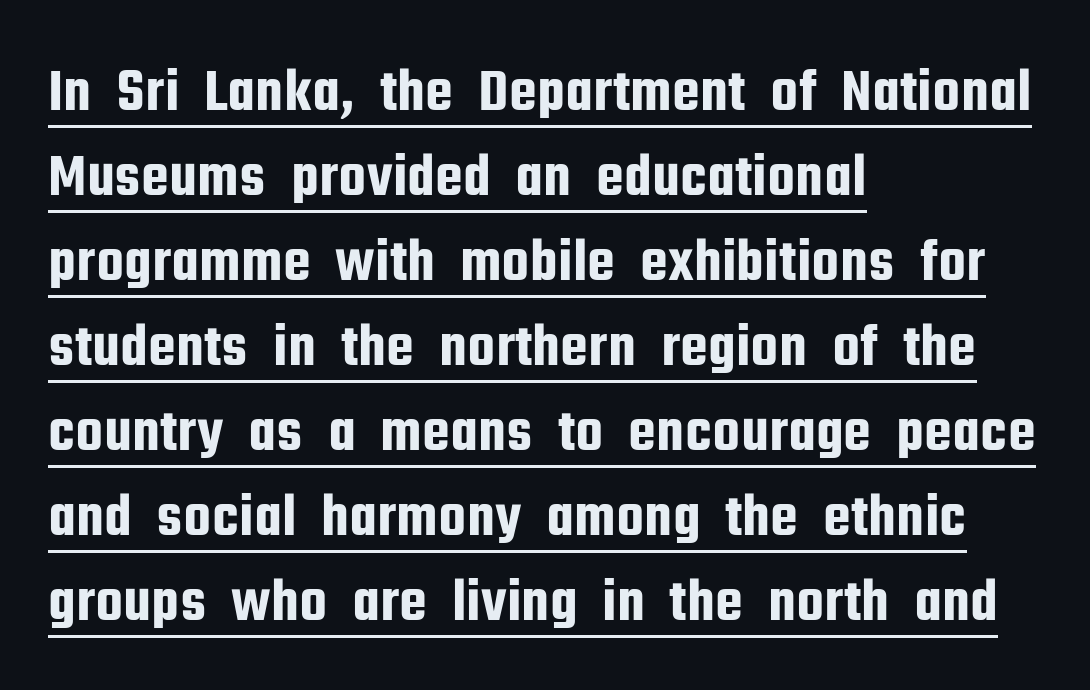
Evenly set lines give the paragraph a standard silhouette. Horizontally, the lines are justified to the leading edge only. Posture: straight, roman, zero tilt. In terms of letterform style, serifs are entirely absent. Is this a fixed-width face? No — the glyphs have proportional, varying widths.
